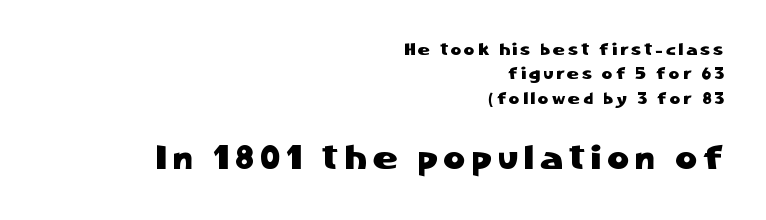
{"serif": "no", "italic": "no", "width": "normal", "stroke_contrast": "low", "x_height": "medium", "monospaced": "no", "underline": "no", "align": "right", "line_spacing": "normal", "line_spacing_ratio": 1.53, "letter_spacing": "wide", "letter_spacing_em": 0.2, "larger_block": "second", "size_ratio": 2.06, "glyph_px": 33}
